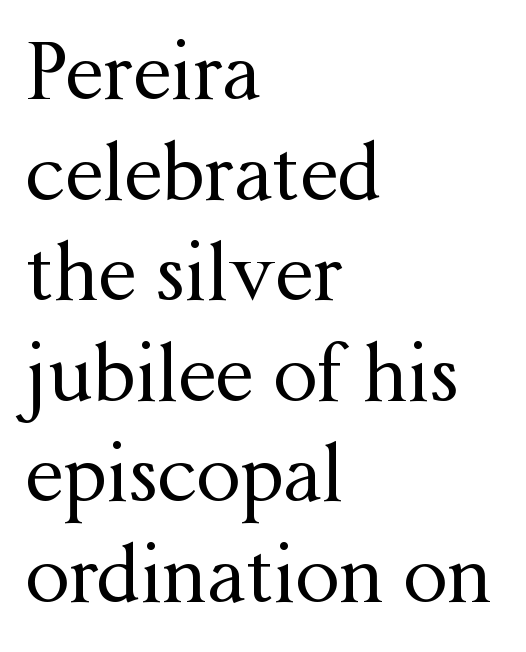
The image shows 78 px regular-weight serif type, upright; set left-aligned, normal line spacing (1.29x), normal letter spacing, not underlined; medium stroke contrast and a medium x-height.
